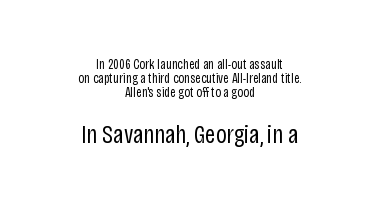
{"italic": "no", "bold": "no", "underline": "no", "align": "center", "line_spacing": "tight", "line_spacing_ratio": 1.0, "letter_spacing": "normal", "letter_spacing_em": 0.0, "larger_block": "second", "size_ratio": 1.86, "glyph_px": 26}
